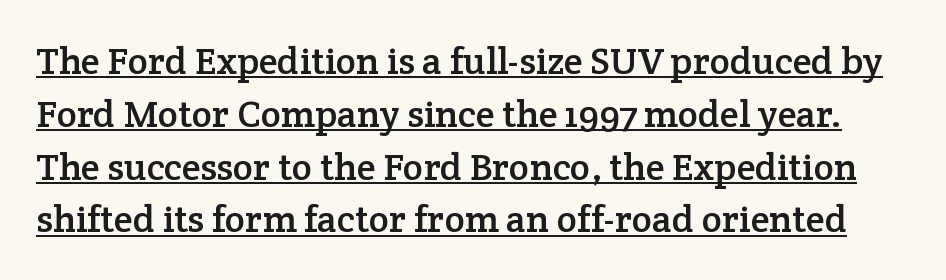
{"serif": "yes", "italic": "no", "width": "normal", "stroke_contrast": "low", "x_height": "medium", "monospaced": "no", "underline": "yes", "line_spacing": "normal", "line_spacing_ratio": 1.39, "letter_spacing": "normal", "letter_spacing_em": 0.0, "glyph_px": 38}
